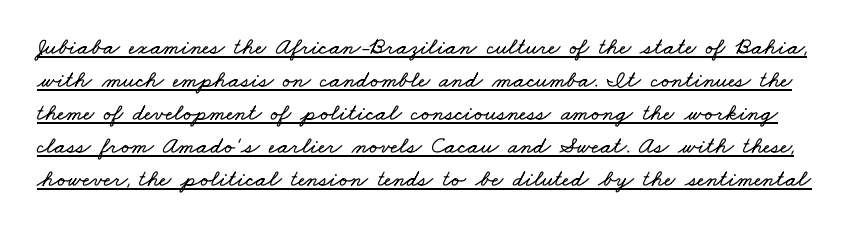
How would I describe the line gaps? Plain and ordinary. This sample uses plain, unmodified letter spacing. Underline: present.
